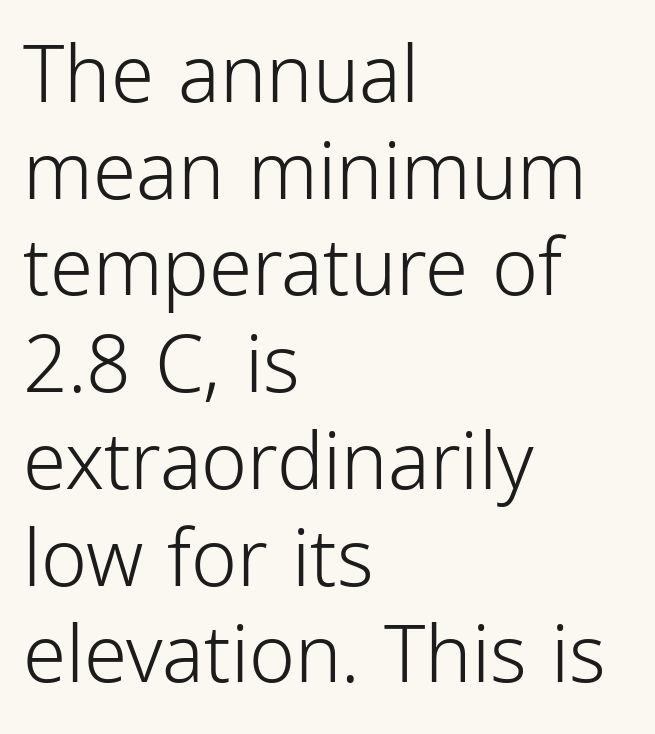
{"serif": "no", "italic": "no", "bold": "no", "weight": "light", "width": "condensed", "stroke_contrast": "low", "x_height": "medium", "monospaced": "no", "underline": "no", "align": "left", "line_spacing_ratio": 1.24, "letter_spacing": "normal", "letter_spacing_em": 0.0, "glyph_px": 78}
